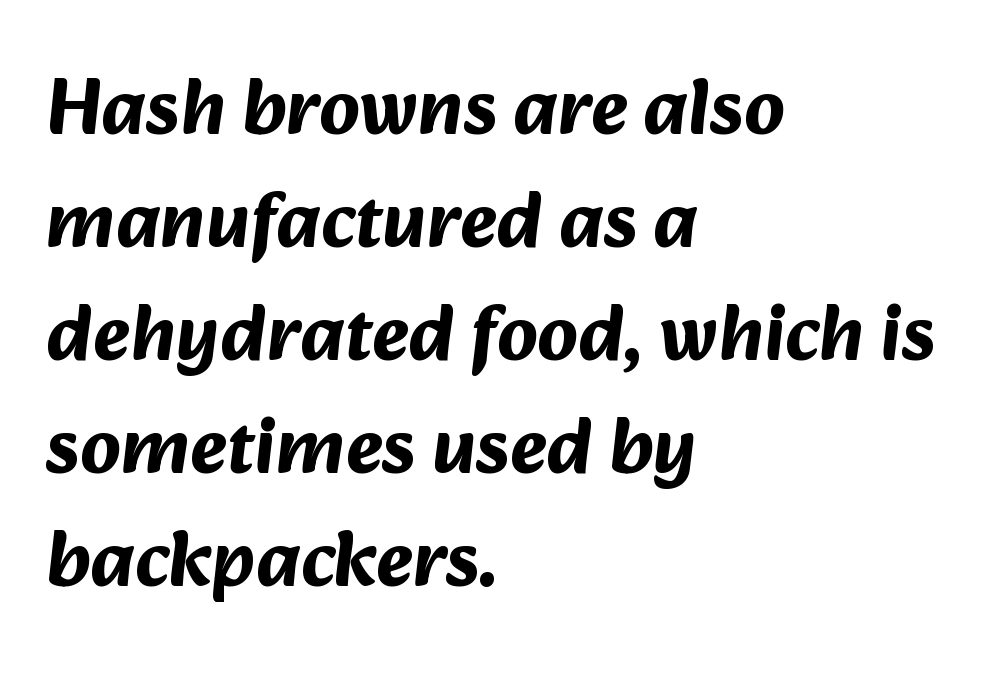
Regarding leading, the lines here are spaced in the standard way. Classification — sans serif. Varying glyph widths throughout — classic text-font behaviour. A student would call this left alignment; a typographer would say flush left, rag right. How are the letters spaced? Ordinarily, with no added tracking. Stroke thickness is high; the sample reads as a true bold.
